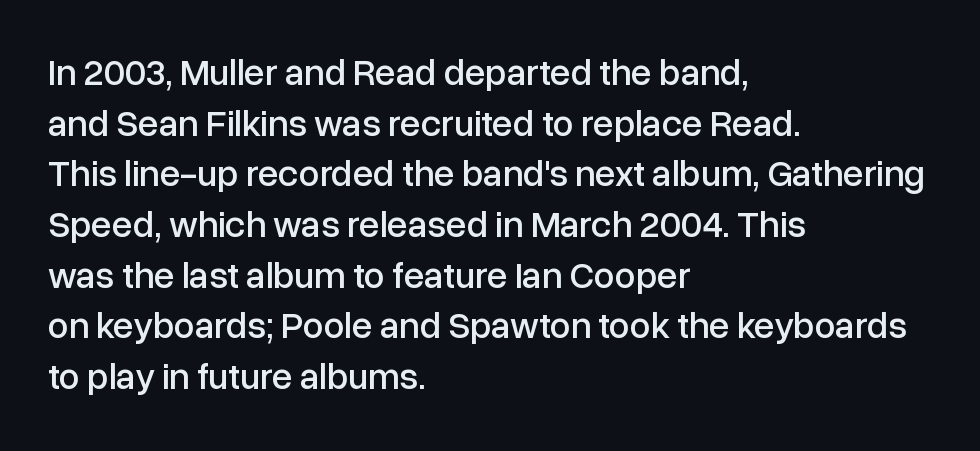
{"serif": "no", "italic": "no", "width": "normal", "stroke_contrast": "low", "x_height": "medium", "monospaced": "no", "underline": "no", "align": "left", "line_spacing": "normal", "line_spacing_ratio": 1.37, "letter_spacing": "normal", "letter_spacing_em": 0.0, "glyph_px": 37}
